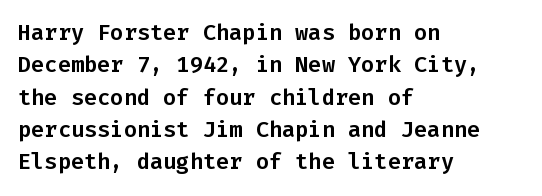
The image shows 22 px text type, upright; set left-aligned, normal line spacing (1.47x), normal letter spacing, not underlined.
